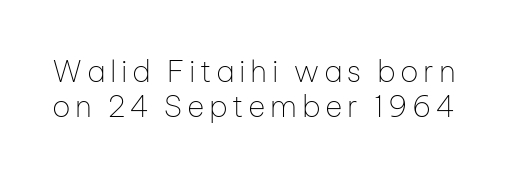
The image shows 30 px thin sans-serif type, upright; set line spacing 1.16x, not underlined; low stroke contrast and a medium x-height.
